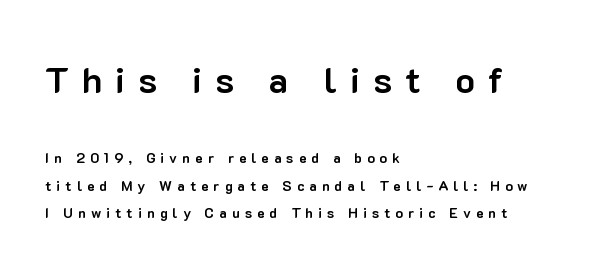
Q: Is the text bold? A: Yes.
Q: Is the text italic (slanted)? A: No, it is upright.
Q: Is the typeface a serif or a sans-serif typeface? A: Sans-serif.
Q: Is the text underlined? A: No.
Q: How is the paragraph aligned? A: Left-aligned.
Q: Is the spacing between letters normal or unusually wide? A: Unusually wide.
Q: Is the spacing between lines tight, normal or loose? A: Loose.
Q: Which block of text is set in a larger size, the first (top) or the second (bottom)? A: The first (top) one.
Q: Width (condensed, normal, or wide)? A: Normal.
Q: Stroke contrast? A: Low.
Q: x-height? A: Medium.
Q: Monospaced? A: No.
